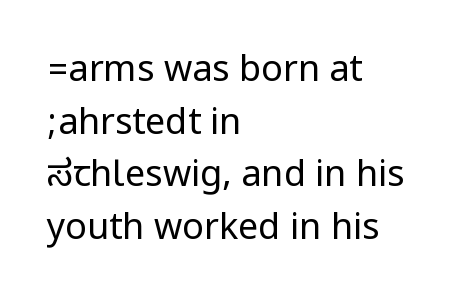
The letterforms sit at book weight or below. Posture: upright roman. The letters carry no serifs — their stems end cleanly without finishing strokes. Each row of text sits above clean, open space.
